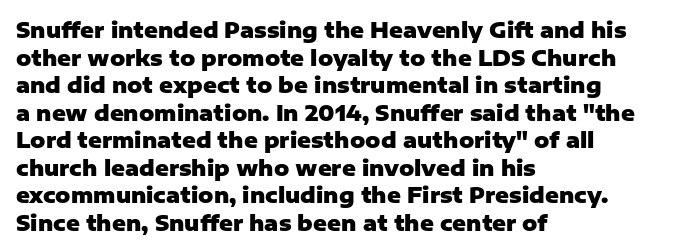
Normally led — the rows are evenly, conventionally spaced. Caption: standard tracking, unaltered. Check the space under the baseline: it is left empty. This sample is left-justified, so line endings fall wherever the words run out. These lines were composed using upright roman letters.
